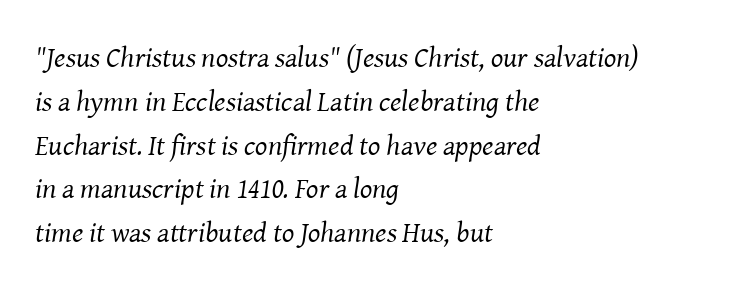
{"serif": "yes", "italic": "yes", "lean": "right", "slant_degrees": 8, "bold": "no", "weight": "regular", "width": "normal", "stroke_contrast": "medium", "x_height": "medium", "monospaced": "no", "underline": "no", "align": "left", "line_spacing": "normal", "line_spacing_ratio": 1.51, "letter_spacing": "normal", "letter_spacing_em": 0.0, "glyph_px": 29}
